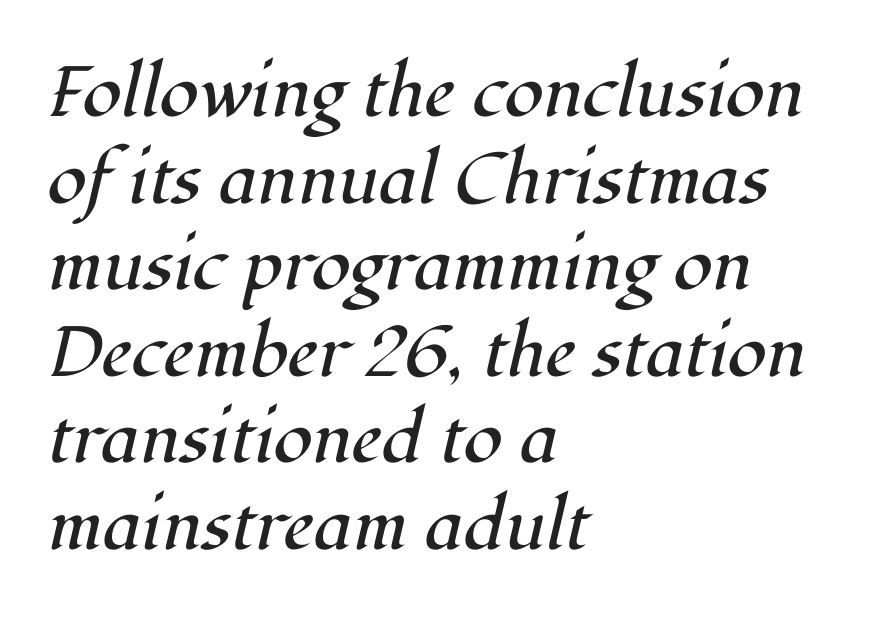
The image shows 71 px regular-weight serif type, italic (leaning right); set left-aligned, line spacing 1.22x, normal letter spacing, not underlined; high stroke contrast and a medium x-height.
